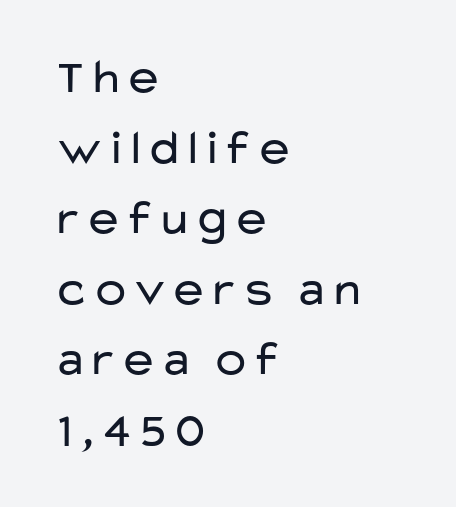
Examine the stroke ends and you'll find no serifs. Reading down the column, the eye jumps a familiar distance to each next line. A student would call this left alignment; a typographer would say flush left, rag right. The typeface has the unassuming heft of standard copy or less. Proportional: the letters do not fall into vertical columns. Default kerning and tracking; the words read as compact shapes.
